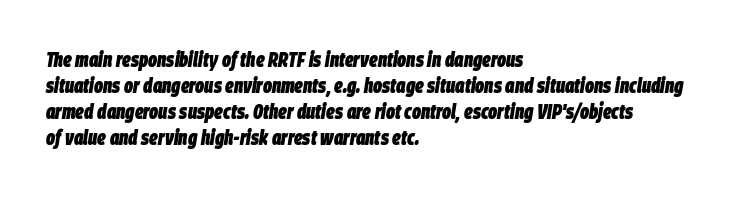
{"italic": "yes", "lean": "right", "slant_degrees": 9, "bold": "yes", "underline": "no", "align": "left", "line_spacing_ratio": 1.24, "letter_spacing": "normal", "letter_spacing_em": 0.0, "glyph_px": 21}
